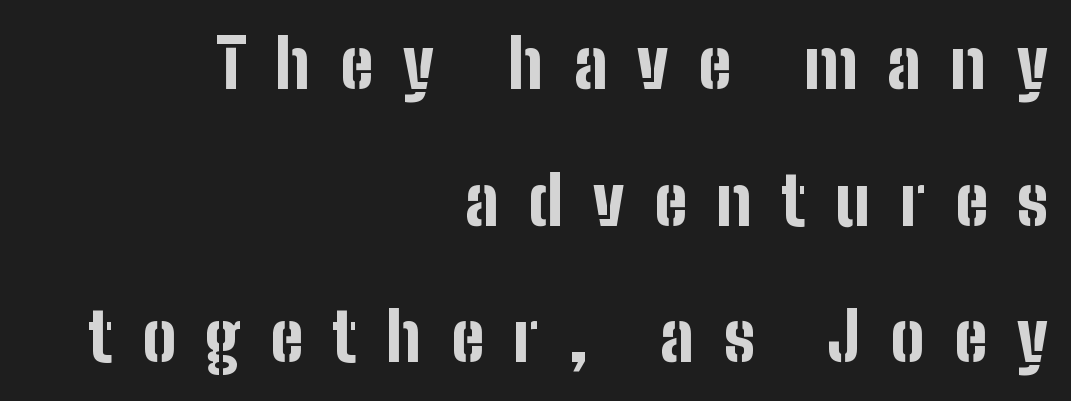
The image shows 67 px bold, condensed sans-serif type, upright; set right-aligned, loose line spacing (2.04x), unusually wide letter spacing (+0.44 em), not underlined; low stroke contrast and a medium x-height.
